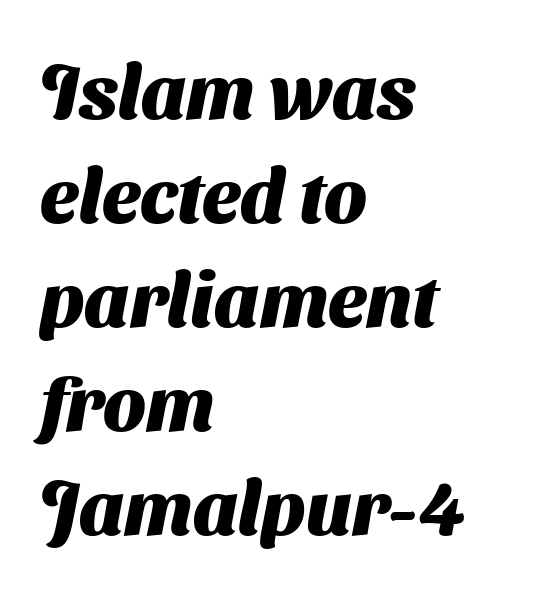
The image shows 76 px heavy sans-serif type; set left-aligned, normal line spacing (1.37x), normal letter spacing, not underlined; medium stroke contrast and a medium x-height.
